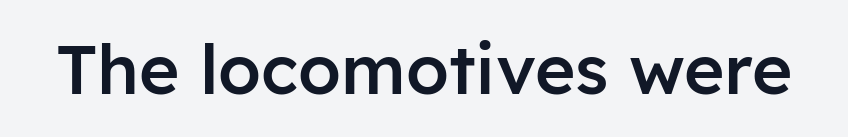
I'd describe the lettering as semibold — firm but not a full bold. Glyph-to-glyph distance matches everyday printed text. The characters display no serif detailing; their extremities are plain. Spacing verdict: proportional, widths tailored to each character. A bare baseline throughout the passage. Posture: upright roman.
